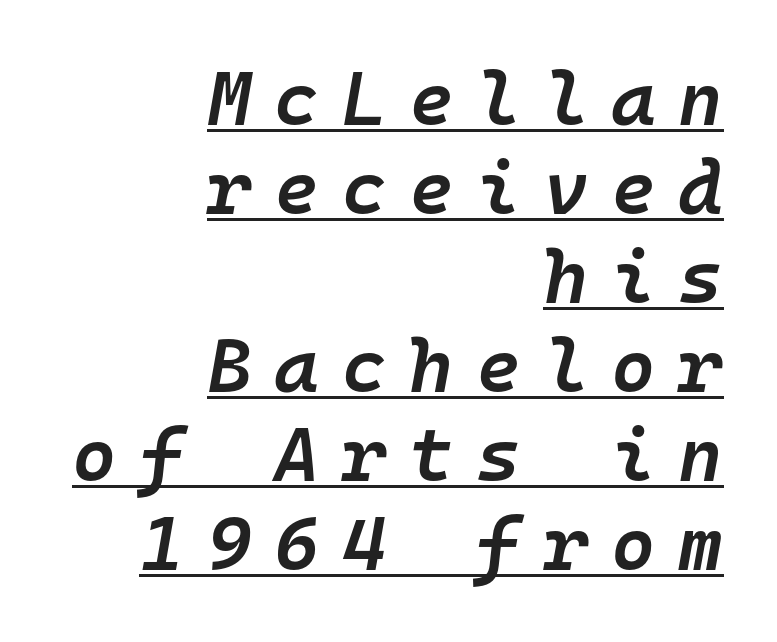
The image shows 76 px semibold type, italic (leaning right), monospaced; set right-aligned, line spacing 1.17x, unusually wide letter spacing (+0.3 em), underlined; low stroke contrast and a medium x-height.
